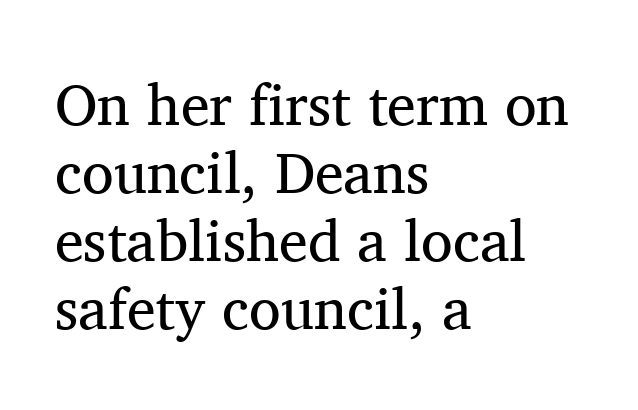
Q: Is the text bold? A: No.
Q: Is the text italic (slanted)? A: No, it is upright.
Q: Is the typeface a serif or a sans-serif typeface? A: Serif.
Q: Is the text underlined? A: No.
Q: How is the paragraph aligned? A: Left-aligned.
Q: Is the spacing between letters normal or unusually wide? A: Normal.
Q: Width (condensed, normal, or wide)? A: Normal.
Q: Stroke contrast? A: Medium.
Q: x-height? A: Medium.
Q: Monospaced? A: No.
